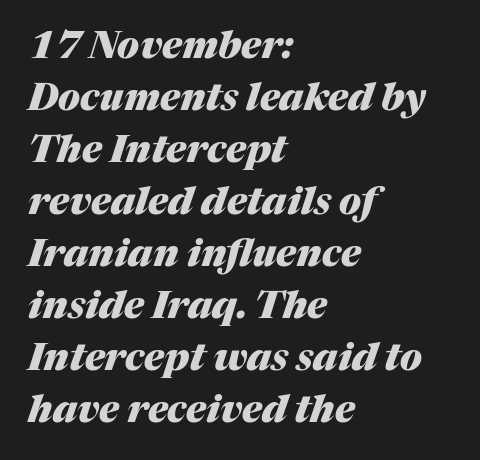
Q: Is the text bold? A: Yes.
Q: Is the text italic (slanted)? A: Yes, it leans right by about 17 degrees.
Q: Is the text underlined? A: No.
Q: How is the paragraph aligned? A: Left-aligned.
Q: Is the spacing between letters normal or unusually wide? A: Normal.
Q: Is the spacing between lines tight, normal or loose? A: Normal.
Q: Width (condensed, normal, or wide)? A: Normal.
Q: Stroke contrast? A: Medium.
Q: x-height? A: Medium.
Q: Monospaced? A: No.
